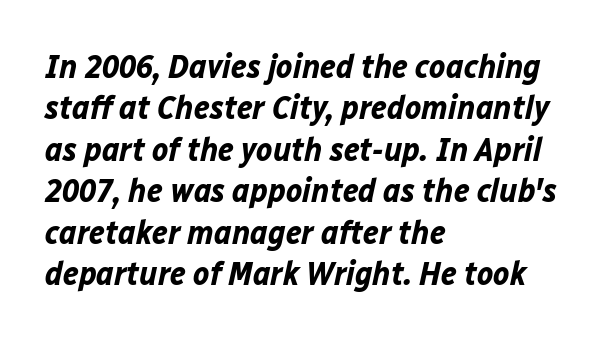
Q: Is the text bold? A: Yes.
Q: Is the text italic (slanted)? A: Yes, it leans right by about 12 degrees.
Q: Is the text underlined? A: No.
Q: How is the paragraph aligned? A: Left-aligned.
Q: Is the spacing between letters normal or unusually wide? A: Normal.
Q: Width (condensed, normal, or wide)? A: Normal.
Q: Stroke contrast? A: Low.
Q: x-height? A: Medium.
Q: Monospaced? A: No.
